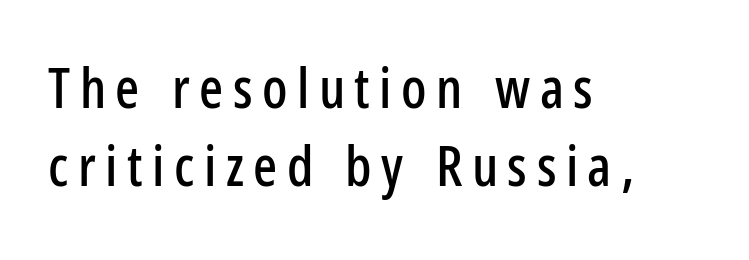
Posture: upright roman. Stroke terminals: plain, sans-serif. A typesetter would call this proportional, since set widths differ per character. The area under the type is left untouched. Teacher's note: observe the even left margin — that is flush-left alignment.
